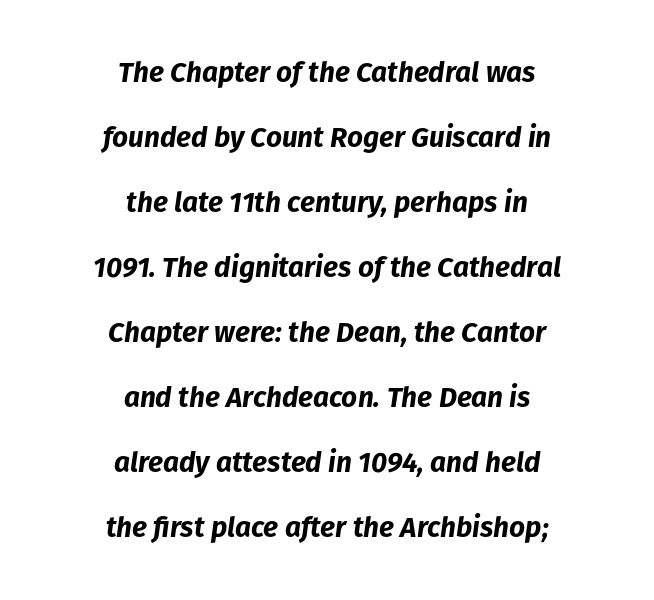
Q: Is the text bold? A: Yes.
Q: Is the text italic (slanted)? A: Yes, it leans right by about 8 degrees.
Q: Is the text underlined? A: No.
Q: How is the paragraph aligned? A: Centered.
Q: Is the spacing between letters normal or unusually wide? A: Normal.
Q: Is the spacing between lines tight, normal or loose? A: Loose.
Q: Width (condensed, normal, or wide)? A: Normal.
Q: Stroke contrast? A: Low.
Q: x-height? A: Medium.
Q: Monospaced? A: No.
